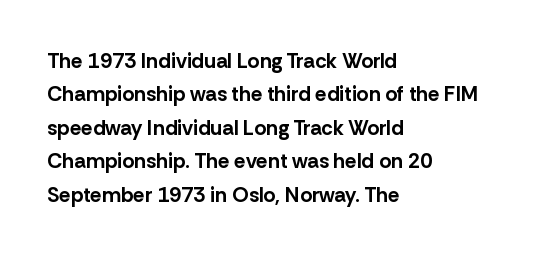
The image shows 21 px bold type, upright; set left-aligned, normal line spacing (1.59x), normal letter spacing, not underlined.
